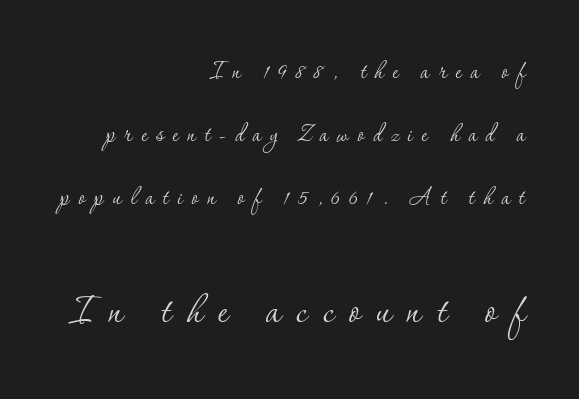
Horizontal alignment here is rightward, an uncommon choice for prose. Two sizes are in play, and the larger belongs to the second block. The passage shown is typed in a proportional face where columns would drift. Line spacing here is loose. A bare baseline throughout the passage.
